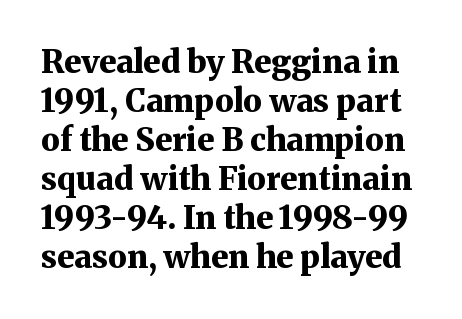
{"serif": "yes", "italic": "no", "bold": "yes", "weight": "bold", "width": "normal", "stroke_contrast": "medium", "x_height": "medium", "monospaced": "no", "underline": "no", "line_spacing_ratio": 1.22, "letter_spacing": "normal", "letter_spacing_em": 0.0, "glyph_px": 32}
